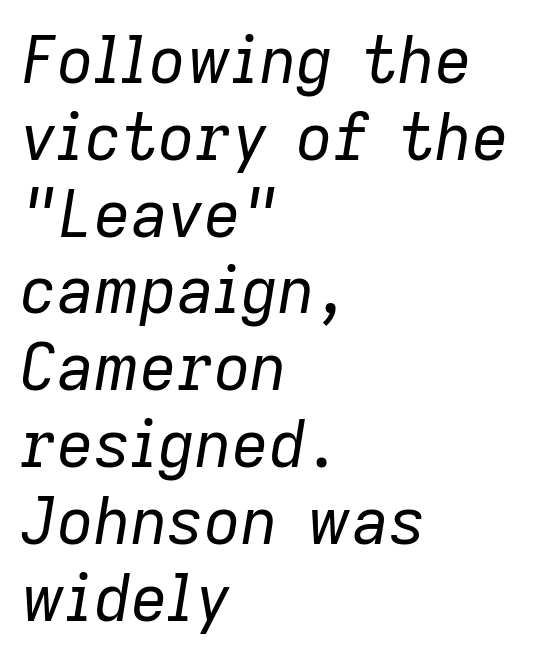
No letter is thick-stroked: the sample isn't bold. The specimen omits any rule beneath the text block's lines. The text carries the slant typical of an italic or oblique font. Teacher's note: observe the even left margin — that is flush-left alignment. Looks like regular typesetting: each glyph gets only the width it needs. Is the letter spacing exaggerated? No — it looks like the ordinary default.
